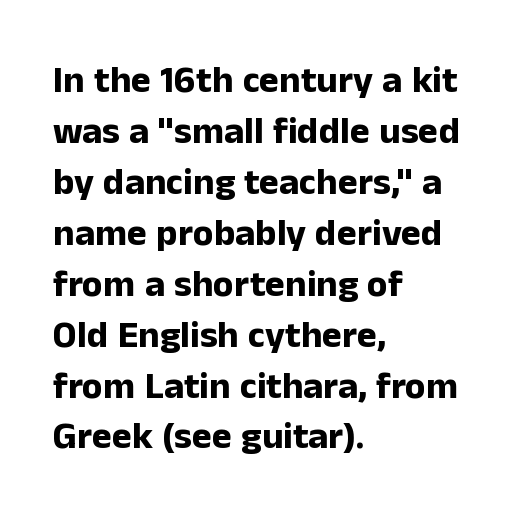
The image shows 38 px bold sans-serif type, upright; set left-aligned, normal line spacing (1.34x), normal letter spacing, not underlined; low stroke contrast and a medium x-height.
